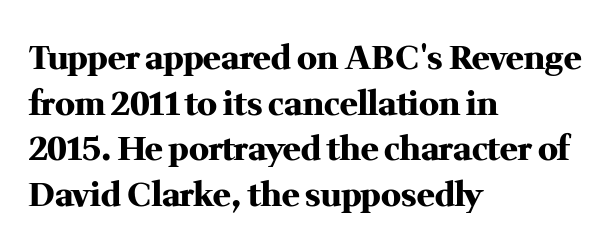
Q: Is the text bold? A: Yes.
Q: Is the text italic (slanted)? A: No, it is upright.
Q: Is the typeface a serif or a sans-serif typeface? A: Serif.
Q: Is the text underlined? A: No.
Q: How is the paragraph aligned? A: Left-aligned.
Q: Is the spacing between letters normal or unusually wide? A: Normal.
Q: Is the spacing between lines tight, normal or loose? A: Normal.
Q: Width (condensed, normal, or wide)? A: Normal.
Q: Stroke contrast? A: Medium.
Q: x-height? A: Medium.
Q: Monospaced? A: No.
